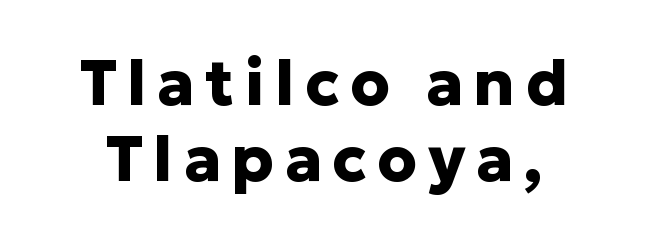
Q: Is the text bold? A: Yes.
Q: Is the text italic (slanted)? A: No, it is upright.
Q: Is the typeface a serif or a sans-serif typeface? A: Sans-serif.
Q: Is the text underlined? A: No.
Q: Width (condensed, normal, or wide)? A: Normal.
Q: Stroke contrast? A: Low.
Q: x-height? A: Medium.
Q: Monospaced? A: No.
